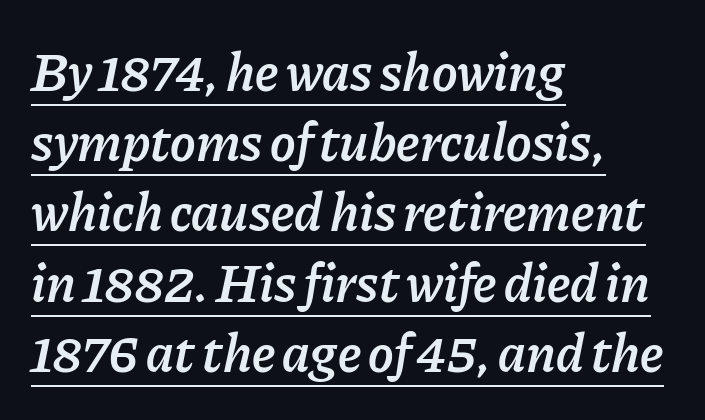
Q: Is the text bold? A: Semi-bold.
Q: Is the text italic (slanted)? A: Yes, it leans right by about 11 degrees.
Q: Is the text underlined? A: Yes.
Q: How is the paragraph aligned? A: Left-aligned.
Q: Is the spacing between letters normal or unusually wide? A: Normal.
Q: Is the spacing between lines tight, normal or loose? A: Normal.
Q: Width (condensed, normal, or wide)? A: Normal.
Q: Stroke contrast? A: Low.
Q: x-height? A: Medium.
Q: Monospaced? A: No.
